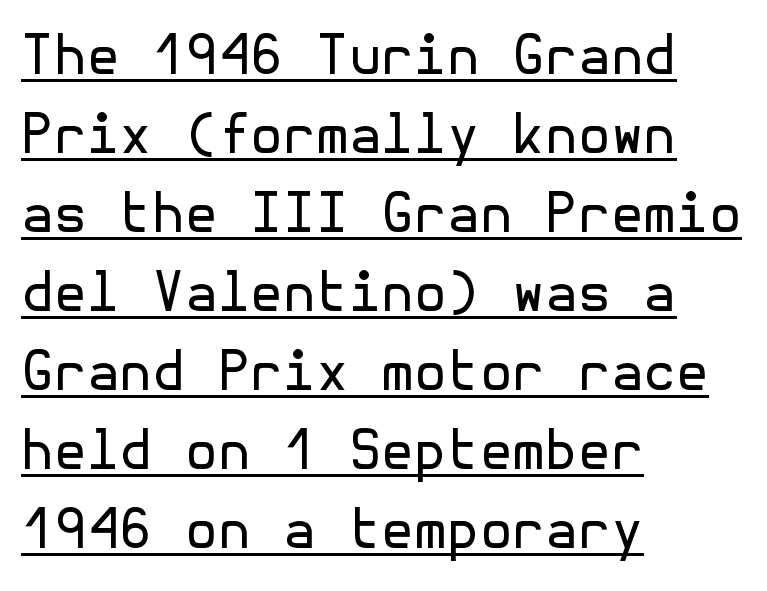
This is the regular roman posture of the typeface. Summary of vertical rhythm: regular, with standard interline spacing. A student would call this left alignment; a typographer would say flush left, rag right. The font is comparable to plain body text, perhaps lighter.
